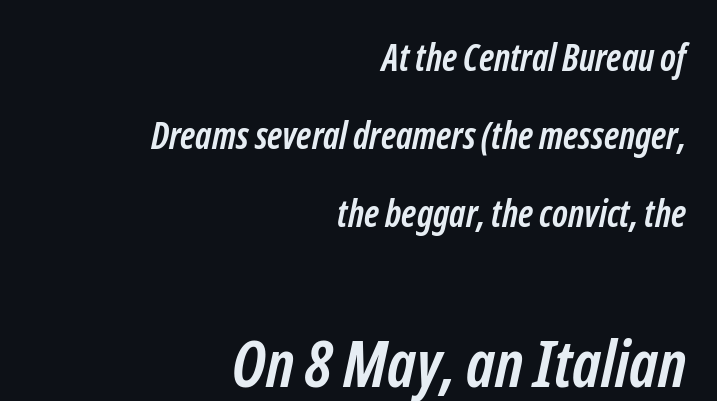
Q: Is the text bold? A: Yes.
Q: Is the typeface a serif or a sans-serif typeface? A: Sans-serif.
Q: Is the text underlined? A: No.
Q: How is the paragraph aligned? A: Right-aligned.
Q: Is the spacing between letters normal or unusually wide? A: Normal.
Q: Is the spacing between lines tight, normal or loose? A: Loose.
Q: Which block of text is set in a larger size, the first (top) or the second (bottom)? A: The second (bottom) one.
Q: Width (condensed, normal, or wide)? A: Condensed.
Q: Stroke contrast? A: Low.
Q: x-height? A: Medium.
Q: Monospaced? A: No.
